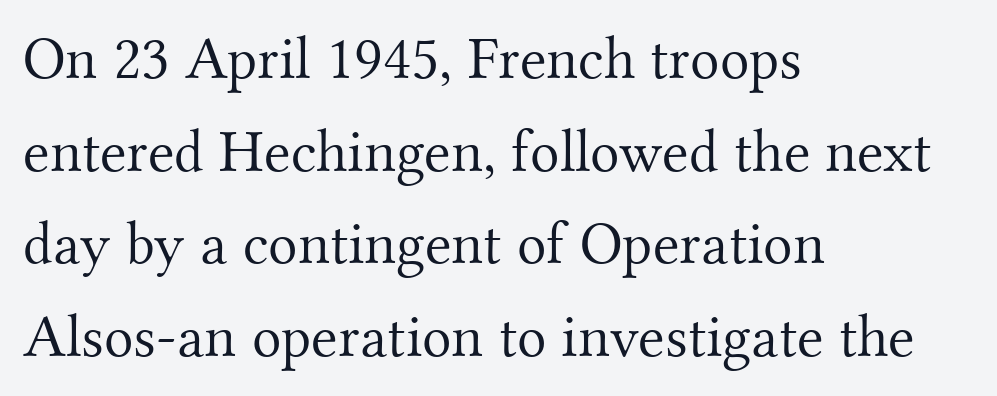
Varying glyph widths throughout — classic text-font behaviour. The letters stand straight up with perfectly vertical stems. Each letter's strokes conclude with small projecting serifs. These lines stack with their left ends in a neat column.
